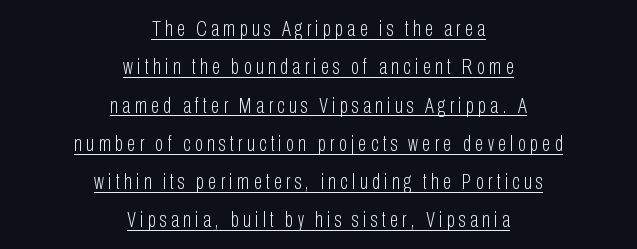
{"italic": "no", "bold": "no", "underline": "yes", "align": "center", "line_spacing_ratio": 1.74, "glyph_px": 22}
